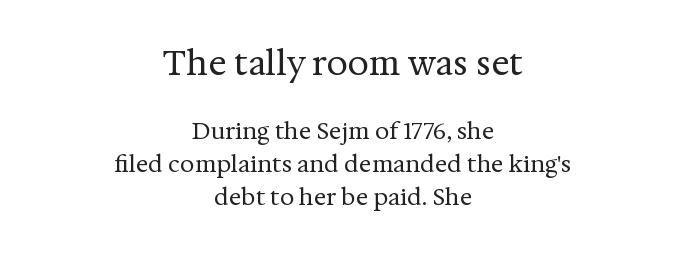
{"serif": "yes", "italic": "no", "bold": "no", "weight": "regular", "width": "normal", "stroke_contrast": "medium", "x_height": "medium", "monospaced": "no", "underline": "no", "align": "center", "line_spacing": "normal", "line_spacing_ratio": 1.42, "letter_spacing": "normal", "letter_spacing_em": 0.0, "larger_block": "first", "size_ratio": 1.48, "glyph_px": 34}
